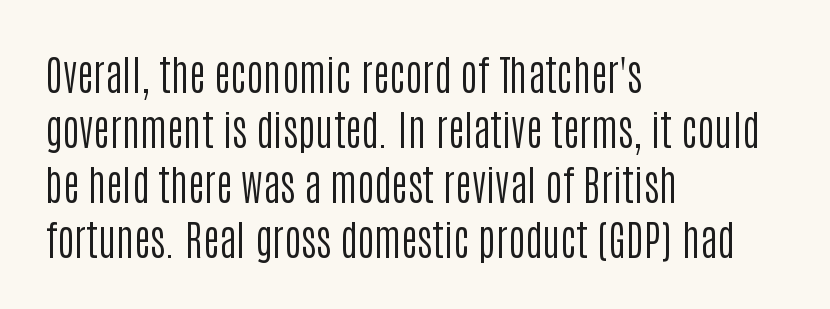
Q: Is the text bold? A: No.
Q: Is the text italic (slanted)? A: No, it is upright.
Q: Is the typeface a serif or a sans-serif typeface? A: Sans-serif.
Q: Is the text underlined? A: No.
Q: How is the paragraph aligned? A: Left-aligned.
Q: Is the spacing between letters normal or unusually wide? A: Normal.
Q: Is the spacing between lines tight, normal or loose? A: Normal.
Q: Width (condensed, normal, or wide)? A: Condensed.
Q: Stroke contrast? A: Low.
Q: x-height? A: Large.
Q: Monospaced? A: No.
